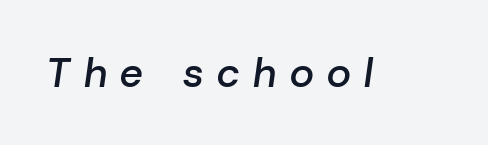
Q: Is the text bold? A: Semi-bold.
Q: Is the text italic (slanted)? A: Yes, it leans right by about 8 degrees.
Q: Is the text underlined? A: No.
Q: Is the spacing between letters normal or unusually wide? A: Unusually wide.
Q: Width (condensed, normal, or wide)? A: Normal.
Q: Stroke contrast? A: Low.
Q: x-height? A: Medium.
Q: Monospaced? A: No.
